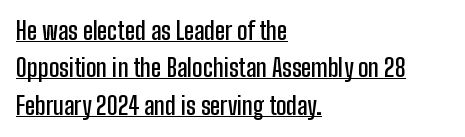
The letters stand straight up with perfectly vertical stems. Layout note: lines flush left. These lines sit exactly where default settings would place them. Is there an underline? Yes — a line sits under the letters. Weight check: semibold — heavier than regular, not quite bold.
